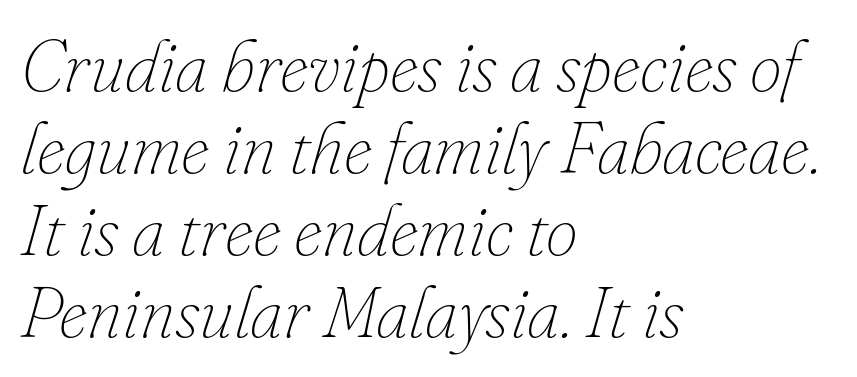
The image shows 72 px thin type, italic (leaning right); set left-aligned, tight line spacing (1.14x), normal letter spacing, not underlined; low stroke contrast and a small x-height.
